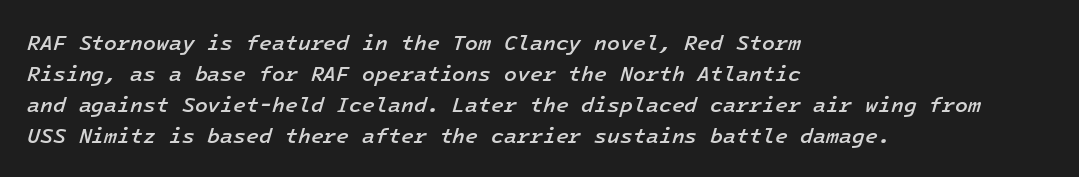
{"italic": "yes", "lean": "right", "slant_degrees": 16, "bold": "semi", "underline": "no", "align": "left", "line_spacing": "normal", "line_spacing_ratio": 1.47, "letter_spacing": "normal", "letter_spacing_em": 0.0, "glyph_px": 21}
